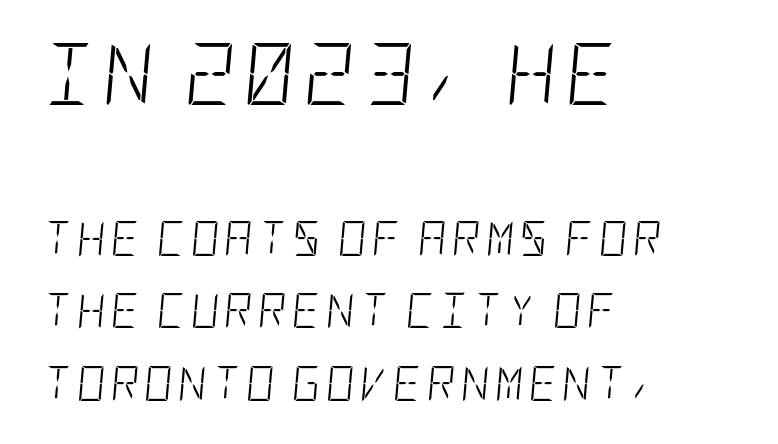
{"italic": "yes", "lean": "right", "slant_degrees": 5, "bold": "no", "weight": "light", "width": "condensed", "stroke_contrast": "low", "x_height": "large", "underline": "no", "align": "left", "line_spacing": "loose", "line_spacing_ratio": 2.07, "larger_block": "first", "size_ratio": 1.77, "glyph_px": 62}
